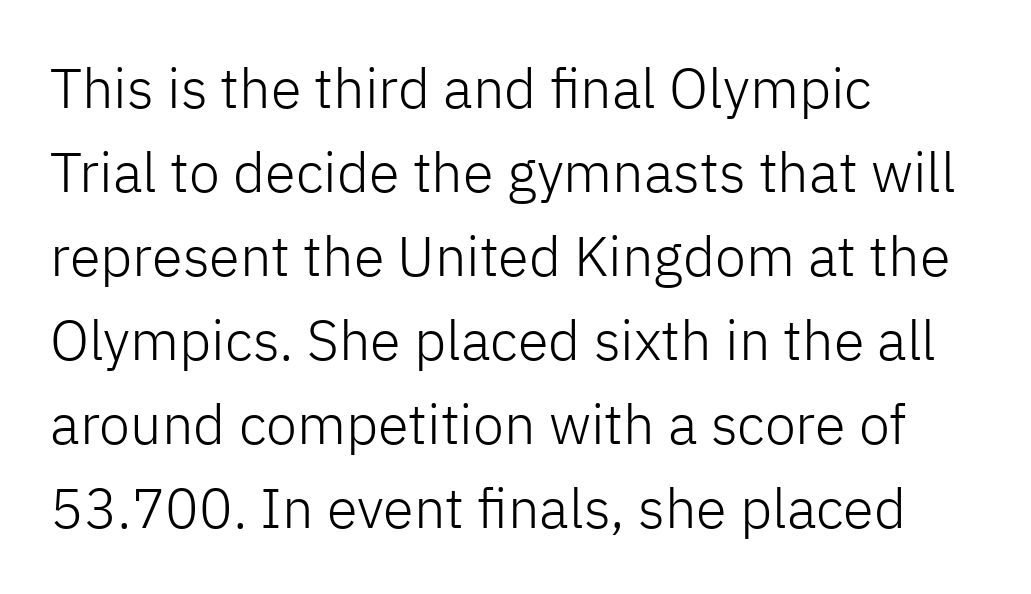
The rendering uses natural spacing where letterforms have individual widths. The foot of each line stays bare and open. The block of text has a typical density, with ordinary space between rows. Inter-character spacing is left at the font's built-in metrics. Typographically, this falls in the sans-serif category. No chunkiness to these letters — they're not bold.
